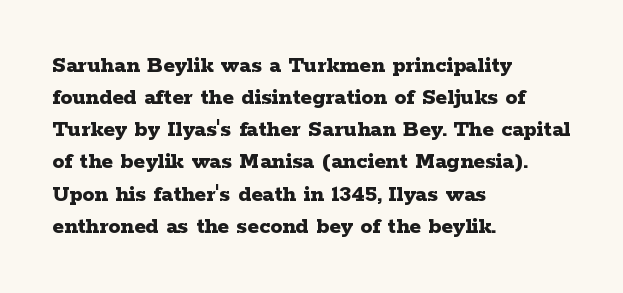
Heavy-handed strokes throughout: this text is bold. Ordinary non-slanted type is in use. The text block is weighted toward the left margin, trailing off unevenly rightward. Students, observe: this is what conventionally led text looks like. Students, note that the glyphs here touch the page at normal intervals. The words here are not underlined.
